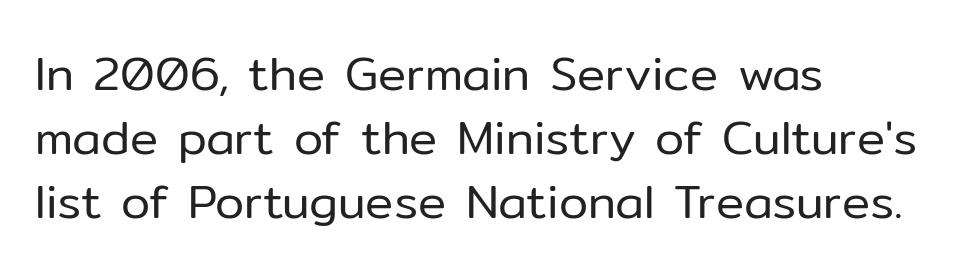
{"serif": "no", "italic": "no", "bold": "no", "weight": "regular", "width": "normal", "stroke_contrast": "low", "x_height": "medium", "monospaced": "no", "underline": "no", "align": "left", "line_spacing": "normal", "line_spacing_ratio": 1.36, "letter_spacing": "normal", "letter_spacing_em": 0.0, "glyph_px": 47}
